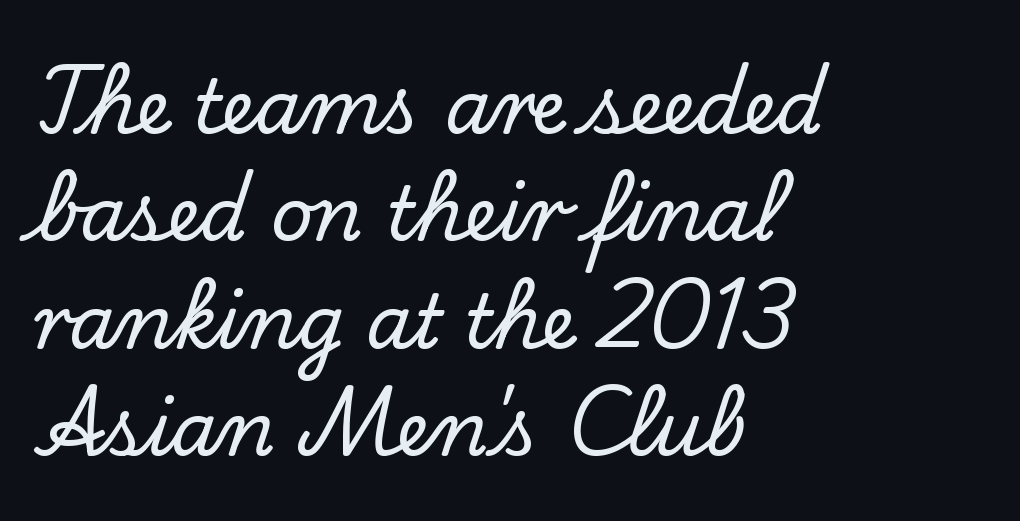
Q: Is the text italic (slanted)? A: Yes.
Q: Is the typeface a serif or a sans-serif typeface? A: Serif.
Q: Is the text underlined? A: No.
Q: How is the paragraph aligned? A: Left-aligned.
Q: Is the spacing between letters normal or unusually wide? A: Normal.
Q: Is the spacing between lines tight, normal or loose? A: Normal.
Q: Width (condensed, normal, or wide)? A: Normal.
Q: Stroke contrast? A: Low.
Q: x-height? A: Small.
Q: Monospaced? A: No.
